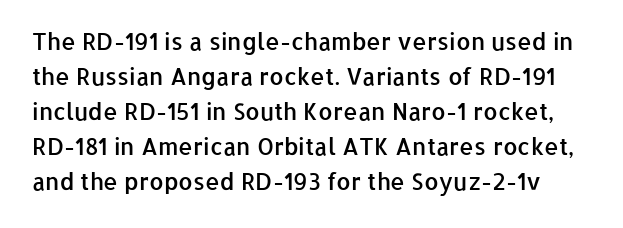
The image shows 23 px text type, upright; set normal line spacing (1.52x), normal letter spacing, not underlined.
